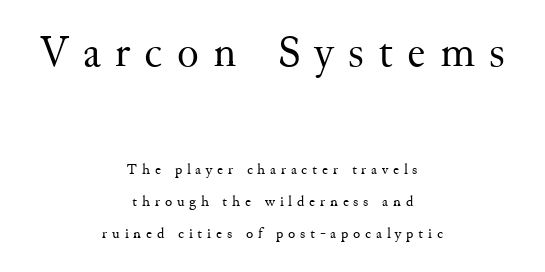
Look at the bottom of the vertical strokes: they flare into serifs here. The rendering uses natural spacing where letterforms have individual widths. Any mark beneath the type? The region is blank. Weight: in the light-to-regular range. The specimen reads as upright at a glance.
